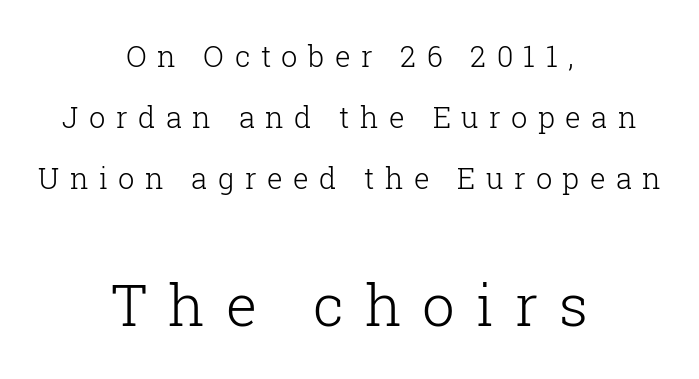
Q: Is the text bold? A: No.
Q: Is the text italic (slanted)? A: No, it is upright.
Q: Is the typeface a serif or a sans-serif typeface? A: Serif.
Q: Is the text underlined? A: No.
Q: How is the paragraph aligned? A: Centered.
Q: Is the spacing between letters normal or unusually wide? A: Unusually wide.
Q: Is the spacing between lines tight, normal or loose? A: Loose.
Q: Which block of text is set in a larger size, the first (top) or the second (bottom)? A: The second (bottom) one.
Q: Width (condensed, normal, or wide)? A: Normal.
Q: Stroke contrast? A: Low.
Q: x-height? A: Medium.
Q: Monospaced? A: No.
